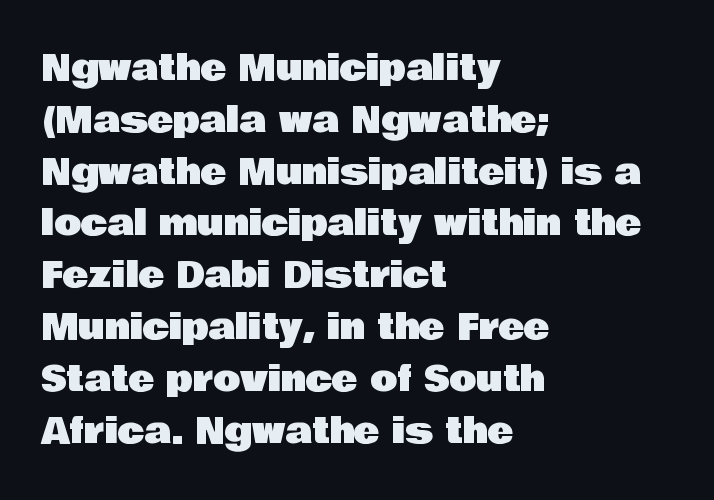
The image shows 35 px sans-serif type, upright; set left-aligned, normal line spacing (1.48x), normal letter spacing, not underlined; low stroke contrast and a large x-height.
